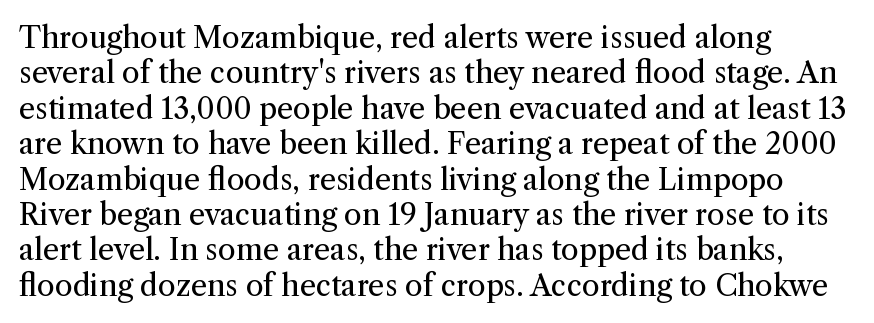
Q: Is the text bold? A: No.
Q: Is the text italic (slanted)? A: No, it is upright.
Q: Is the typeface a serif or a sans-serif typeface? A: Serif.
Q: Is the text underlined? A: No.
Q: How is the paragraph aligned? A: Left-aligned.
Q: Is the spacing between letters normal or unusually wide? A: Normal.
Q: Width (condensed, normal, or wide)? A: Normal.
Q: Stroke contrast? A: Medium.
Q: x-height? A: Medium.
Q: Monospaced? A: No.
